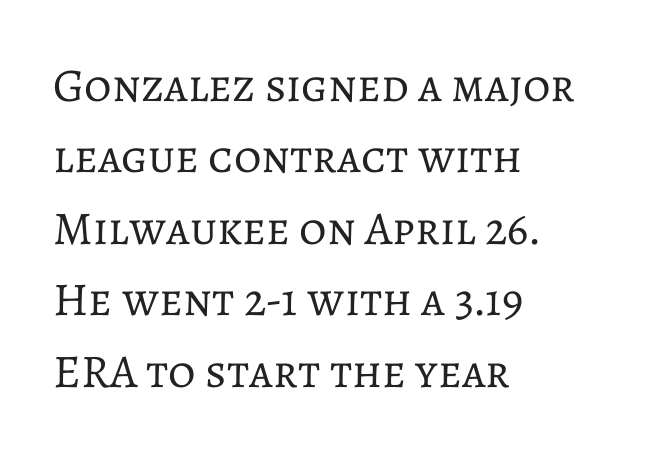
The image shows 47 px regular-weight type, upright; set left-aligned, normal line spacing (1.52x), normal letter spacing, not underlined; low stroke contrast and a medium x-height.
